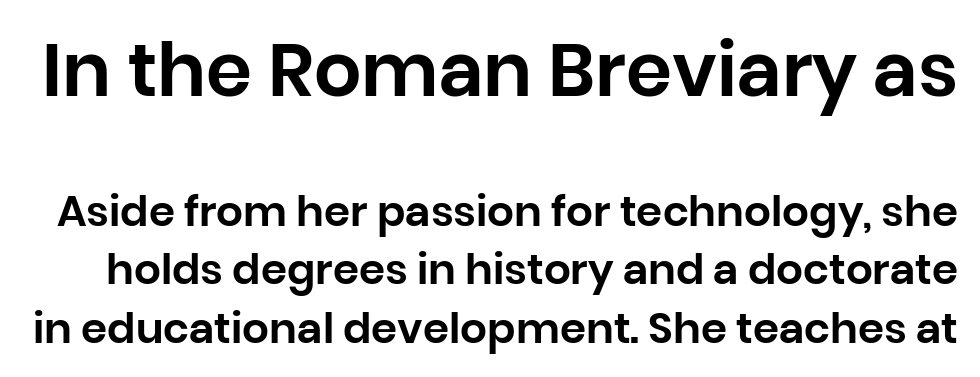
Q: Is the text italic (slanted)? A: No, it is upright.
Q: Is the typeface a serif or a sans-serif typeface? A: Sans-serif.
Q: Is the text underlined? A: No.
Q: Is the spacing between letters normal or unusually wide? A: Normal.
Q: Is the spacing between lines tight, normal or loose? A: Normal.
Q: Which block of text is set in a larger size, the first (top) or the second (bottom)? A: The first (top) one.
Q: Width (condensed, normal, or wide)? A: Normal.
Q: Stroke contrast? A: Low.
Q: x-height? A: Large.
Q: Monospaced? A: No.
